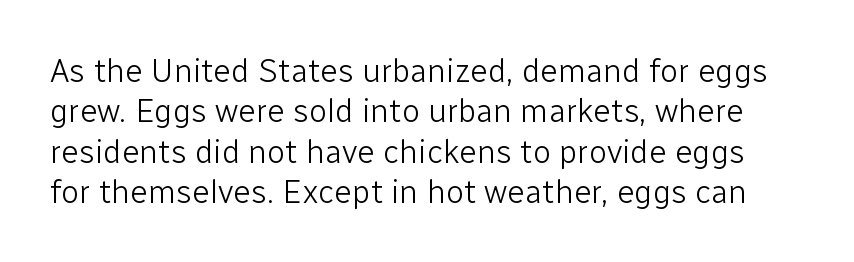
The image shows 33 px light sans-serif type, upright; set line spacing 1.22x, normal letter spacing, not underlined; low stroke contrast and a medium x-height.
